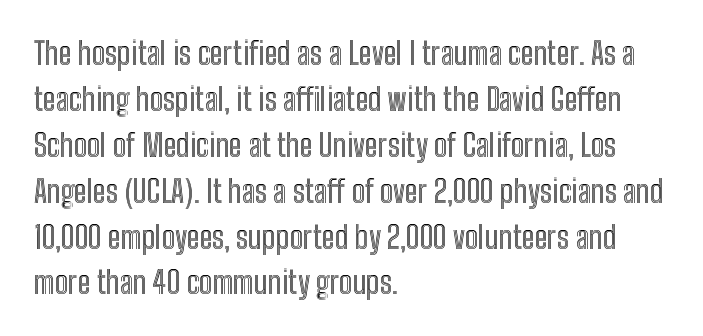
The zone under the glyphs is completely vacant. Horizontally, the lines are justified to the leading edge only. A roman cut, with each character standing at attention. Tracking here is standard; glyphs follow each other at the usual distance. The rendering uses natural spacing where letterforms have individual widths. Leading matches the norm, producing a regular column.
